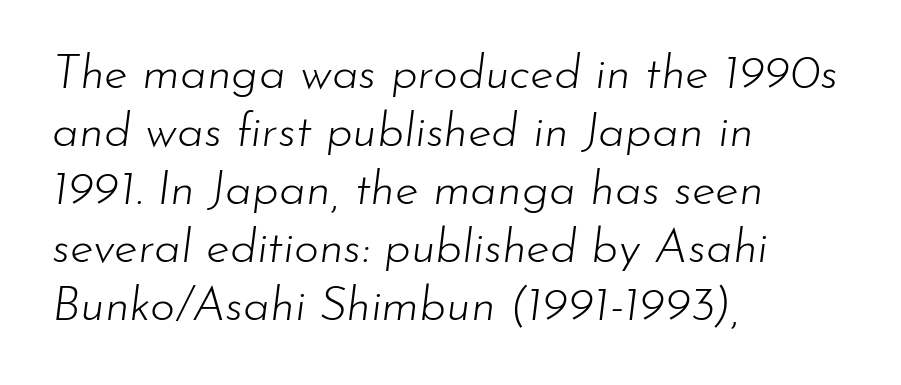
{"italic": "yes", "lean": "right", "slant_degrees": 7, "bold": "no", "weight": "light", "width": "normal", "stroke_contrast": "low", "x_height": "small", "monospaced": "no", "underline": "no", "align": "left", "line_spacing_ratio": 1.21, "letter_spacing": "normal", "letter_spacing_em": 0.0, "glyph_px": 48}
